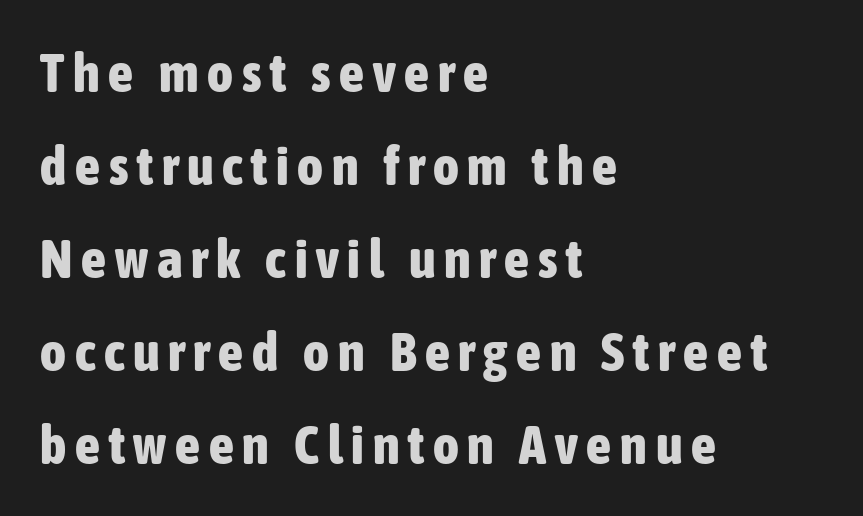
Where is the straight margin? On the left. Whoever set this chose a conventional vertical rhythm. Weight: bold. The letters stand upright; this is a roman face. Looks like regular typesetting: each glyph gets only the width it needs.
